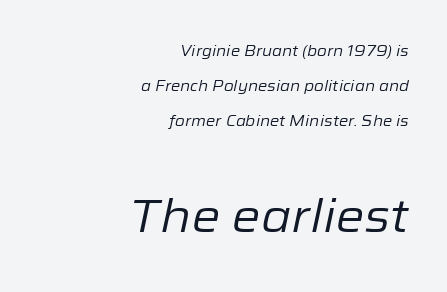
Compared with ordinary roman type, these characters are visibly tilted. The baseline area is clear. The compositor pushed each line to the right boundary. The lower block of text is set noticeably larger than the block above it. Nothing heavy about these letters — not bold at all. The line texture is even and compact thanks to regular tracking.
